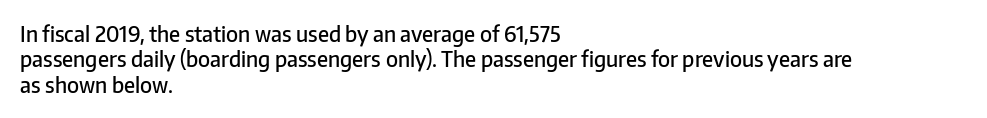
Characters follow at the spacing the type designer built in. Quick note: underline off. Line beginnings align vertically; line endings do not. Does the lettering tilt? It doesn't — this is upright. This is moderately heavy type, rendered in semibold.
